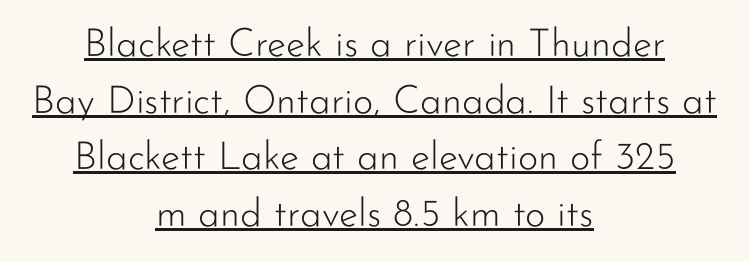
Q: Is the text bold? A: No.
Q: Is the text italic (slanted)? A: No, it is upright.
Q: Is the typeface a serif or a sans-serif typeface? A: Sans-serif.
Q: Is the text underlined? A: Yes.
Q: How is the paragraph aligned? A: Centered.
Q: Is the spacing between letters normal or unusually wide? A: Normal.
Q: Is the spacing between lines tight, normal or loose? A: Normal.
Q: Width (condensed, normal, or wide)? A: Normal.
Q: Stroke contrast? A: Low.
Q: x-height? A: Small.
Q: Monospaced? A: No.
